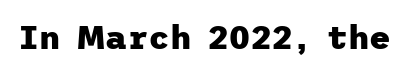
Q: Is the text bold? A: Yes.
Q: Is the text italic (slanted)? A: No, it is upright.
Q: Is the typeface a serif or a sans-serif typeface? A: Sans-serif.
Q: Is the text underlined? A: No.
Q: Is the spacing between letters normal or unusually wide? A: Normal.
Q: Width (condensed, normal, or wide)? A: Normal.
Q: Stroke contrast? A: Low.
Q: x-height? A: Medium.
